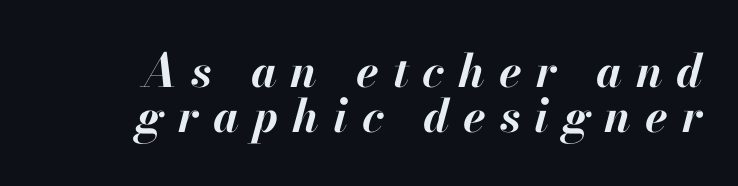
{"italic": "yes", "lean": "right", "slant_degrees": 13, "bold": "yes", "weight": "bold", "width": "normal", "stroke_contrast": "high", "x_height": "small", "monospaced": "no", "underline": "no", "align": "right", "line_spacing": "tight", "line_spacing_ratio": 0.97, "letter_spacing": "wide", "letter_spacing_em": 0.3, "glyph_px": 46}
